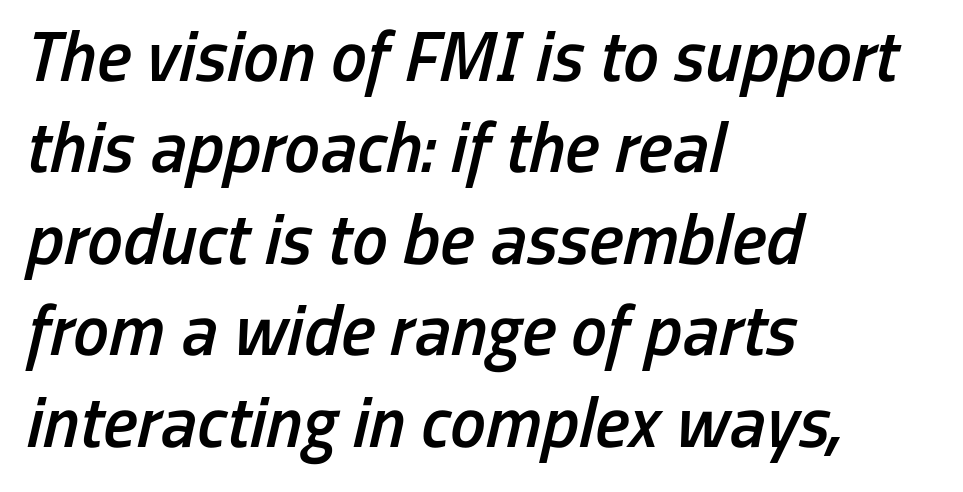
Look at the stroke-to-counter ratio: somewhat heavy, a semibold. The lines sit at an ordinary, default distance from one another. Looks like regular typesetting: each glyph gets only the width it needs. Where is the straight margin? On the left.
